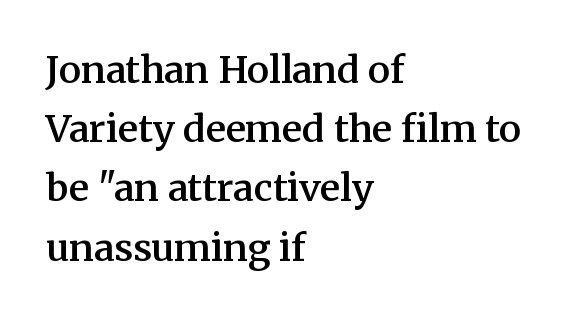
The line-height multiplier appears to be the usual default. This sample uses an upright cut, with every glyph sitting square on the baseline. Do the characters align in a grid? No, the font is proportional. Yep, those are serifs on the letters. Look at the stroke-to-counter ratio: somewhat heavy, a semibold. Words appear dense and cohesive because spacing is normal.
